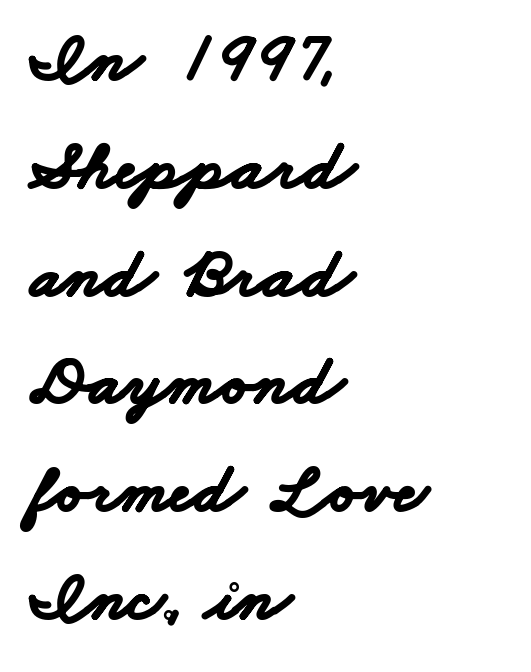
Q: Is the text bold? A: Yes.
Q: Is the typeface a serif or a sans-serif typeface? A: Sans-serif.
Q: Is the text underlined? A: No.
Q: How is the paragraph aligned? A: Left-aligned.
Q: Is the spacing between letters normal or unusually wide? A: Normal.
Q: Is the spacing between lines tight, normal or loose? A: Normal.
Q: Width (condensed, normal, or wide)? A: Wide.
Q: Stroke contrast? A: Low.
Q: x-height? A: Small.
Q: Monospaced? A: No.
